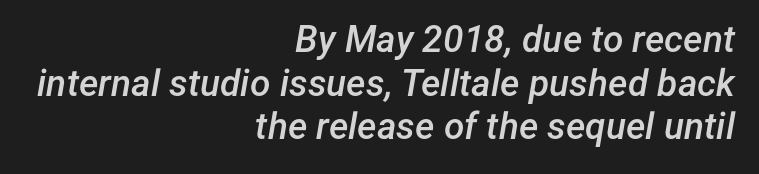
{"italic": "yes", "lean": "right", "slant_degrees": 12, "bold": "semi", "weight": "semibold", "width": "normal", "stroke_contrast": "low", "x_height": "medium", "monospaced": "no", "underline": "no", "align": "right", "line_spacing_ratio": 1.18, "letter_spacing": "normal", "letter_spacing_em": 0.0, "glyph_px": 37}
